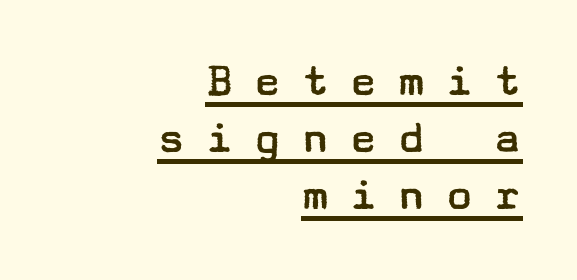
Q: Is the text bold? A: No.
Q: Is the text italic (slanted)? A: No, it is upright.
Q: Is the typeface a serif or a sans-serif typeface? A: Sans-serif.
Q: Is the text underlined? A: Yes.
Q: How is the paragraph aligned? A: Right-aligned.
Q: Is the spacing between letters normal or unusually wide? A: Unusually wide.
Q: Width (condensed, normal, or wide)? A: Wide.
Q: Stroke contrast? A: Low.
Q: x-height? A: Medium.
